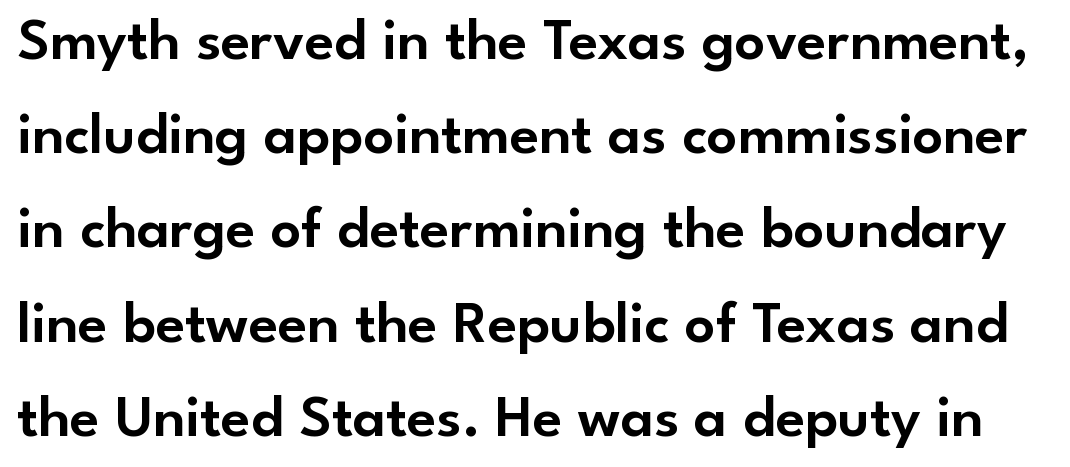
Regarding serifs, this sample does without them. Every character sits straight up, as roman type does. If you measured baseline to baseline, you'd find a middling distance. This sample has the flowing, uneven cadence of proportional lettering. Letters rest on an invisible, unmarked baseline. Default kerning and tracking; the words read as compact shapes.
